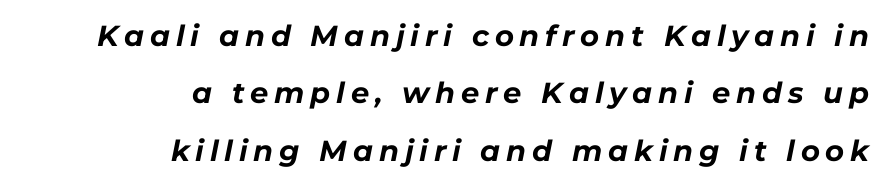
Q: Is the text bold? A: Yes.
Q: Is the text italic (slanted)? A: Yes, it leans right by about 11 degrees.
Q: Is the text underlined? A: No.
Q: How is the paragraph aligned? A: Right-aligned.
Q: Is the spacing between letters normal or unusually wide? A: Unusually wide.
Q: Is the spacing between lines tight, normal or loose? A: Loose.
Q: Width (condensed, normal, or wide)? A: Normal.
Q: Stroke contrast? A: Low.
Q: x-height? A: Medium.
Q: Monospaced? A: No.
